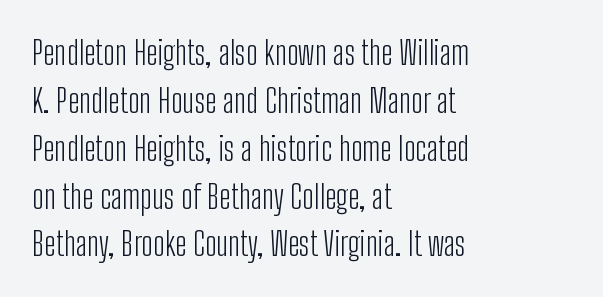
The image shows 33 px light, condensed sans-serif type, upright; set left-aligned, normal line spacing (1.45x), normal letter spacing, not underlined; low stroke contrast and a medium x-height.
